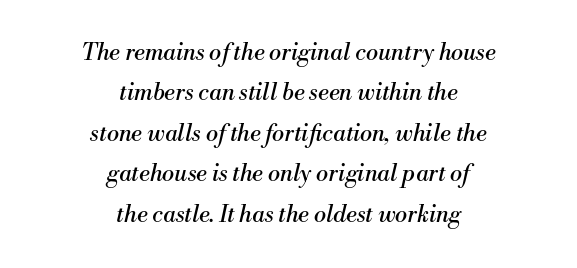
The image shows 23 px text type, italic (leaning right); set centered, line spacing 1.76x, normal letter spacing, not underlined.
